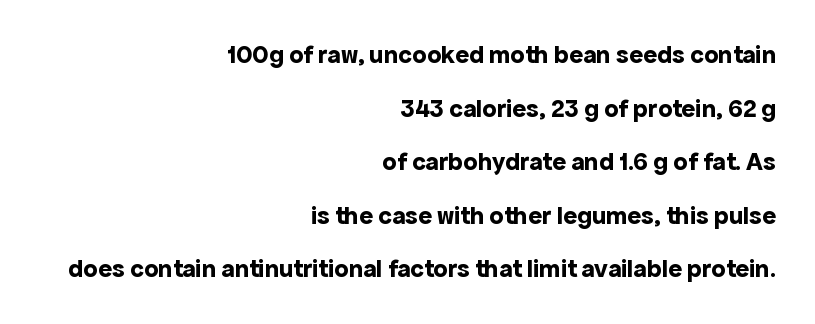
Caption: multi-line text, flush right, ragged left. These lines were composed using upright roman letters. The words here are not underlined. Stroke thickness is high; the sample reads as a true bold. In terms of leading, this rendering errs on the spacious side. A typesetter would call this zero additional tracking.
